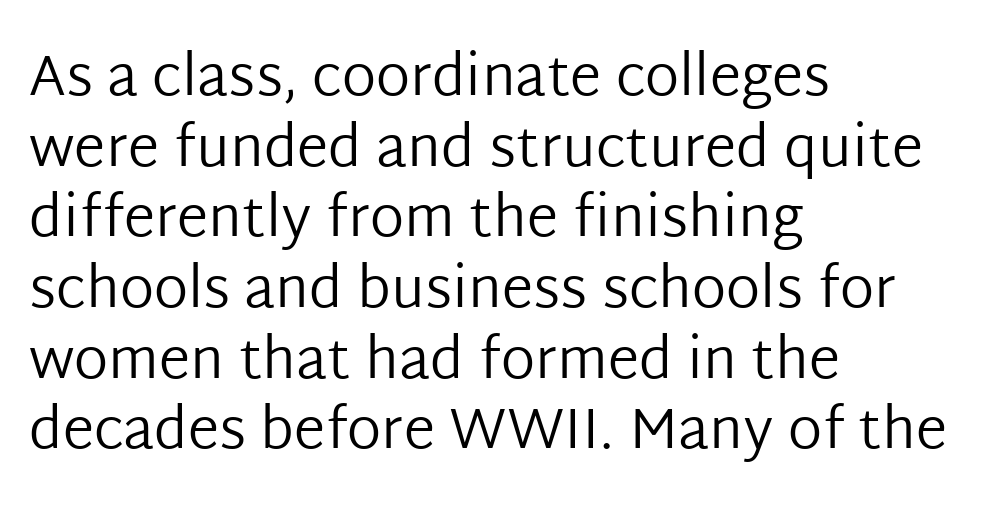
Stroke thickness stays within the range of a standard reading face or lighter. The lines in this sample share a left origin and differ only in where they stop. Words appear dense and cohesive because spacing is normal. The face used here is proportionally spaced, like ordinary book or web type. Grotesque or geometric, the face here clearly has no serifs.
